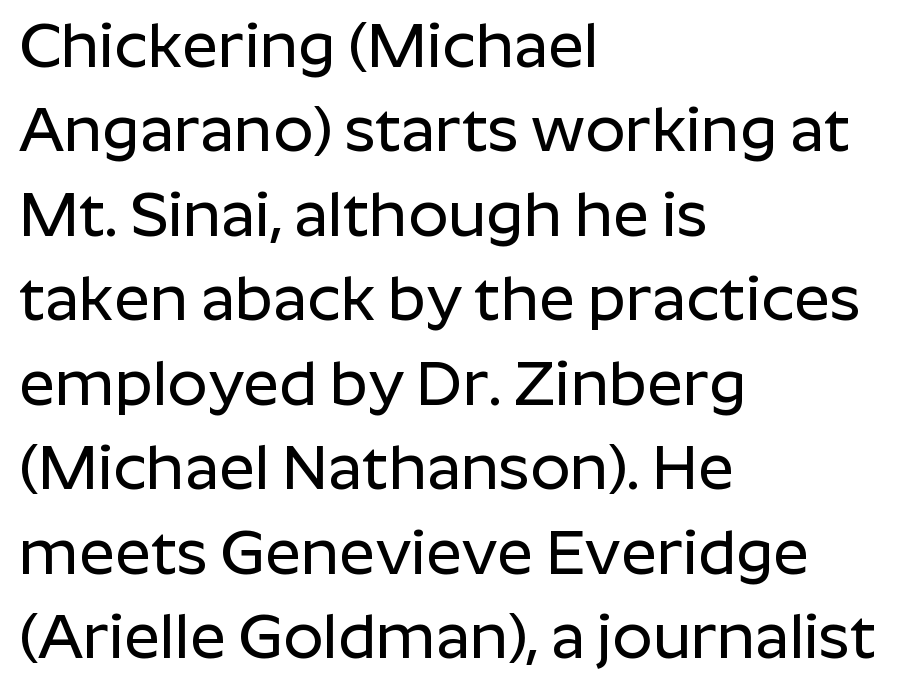
{"serif": "no", "italic": "no", "width": "normal", "stroke_contrast": "low", "x_height": "medium", "monospaced": "no", "underline": "no", "align": "left", "line_spacing": "normal", "line_spacing_ratio": 1.34, "letter_spacing": "normal", "letter_spacing_em": 0.0, "glyph_px": 63}
